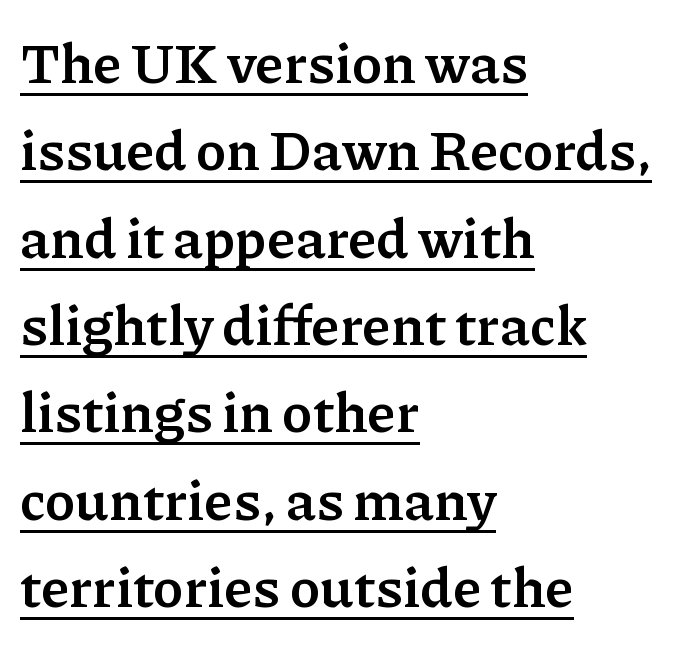
The image shows 56 px semibold serif type, upright; set left-aligned, normal line spacing (1.56x), normal letter spacing, underlined; low stroke contrast and a medium x-height.
